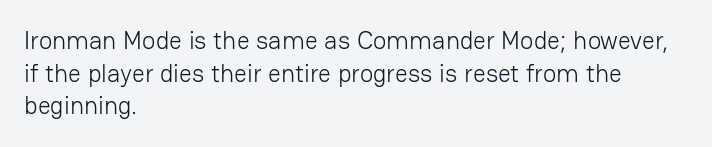
{"italic": "no", "bold": "no", "underline": "no", "align": "left", "line_spacing": "normal", "line_spacing_ratio": 1.31, "letter_spacing": "normal", "letter_spacing_em": 0.0, "glyph_px": 25}
